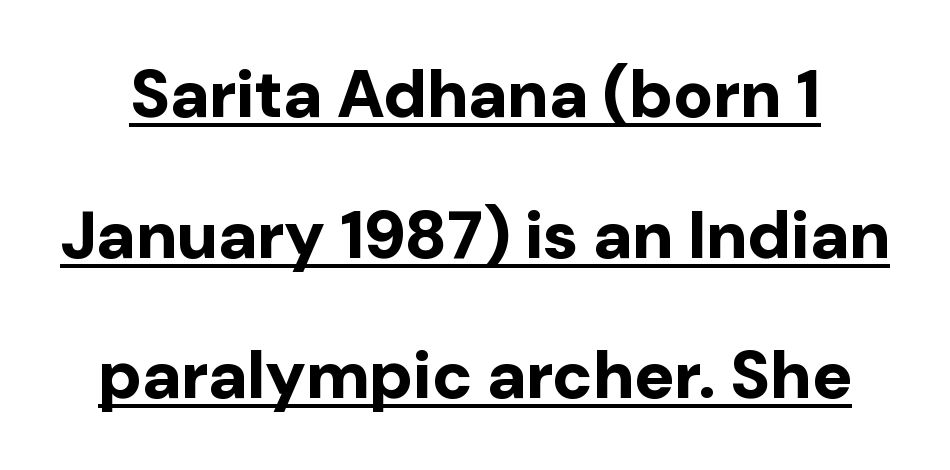
This sample uses plain, unmodified letter spacing. Unlike italic type, these characters show no tilt at all. The text was rendered using a sans face with plain stroke endings. This rendering features underlined lettering. Note the varied advance widths — an 'i' is clearly narrower than an 'm'.
